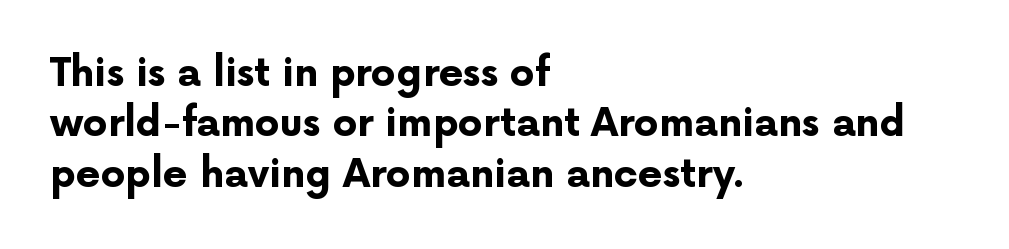
{"serif": "no", "italic": "no", "bold": "yes", "weight": "bold", "width": "normal", "stroke_contrast": "low", "x_height": "medium", "monospaced": "no", "underline": "no", "align": "left", "line_spacing": "normal", "line_spacing_ratio": 1.29, "letter_spacing": "normal", "letter_spacing_em": 0.0, "glyph_px": 39}
